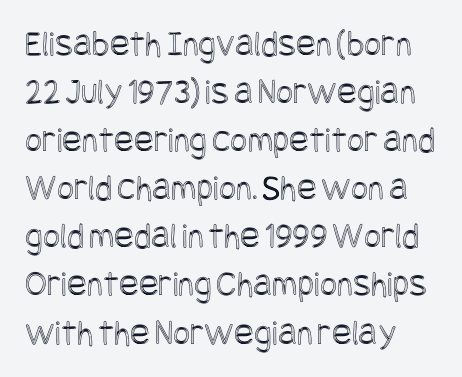
There is no visible air inserted between adjacent glyphs. The gap between lines stays unmarked. Posture: straight, roman, zero tilt. Leading matches the norm, producing a regular column.
